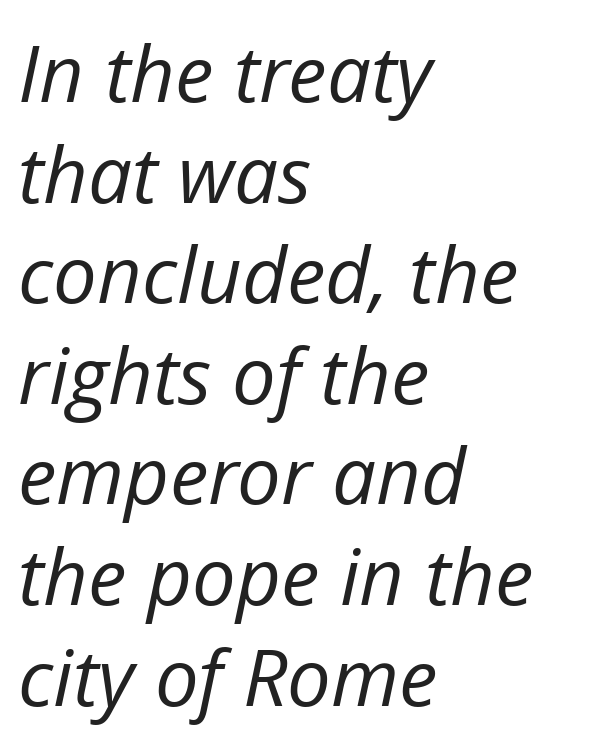
{"italic": "yes", "lean": "right", "slant_degrees": 12, "bold": "no", "weight": "regular", "width": "normal", "stroke_contrast": "low", "x_height": "medium", "monospaced": "no", "underline": "no", "align": "left", "line_spacing": "normal", "line_spacing_ratio": 1.29, "letter_spacing": "normal", "letter_spacing_em": 0.0, "glyph_px": 78}
